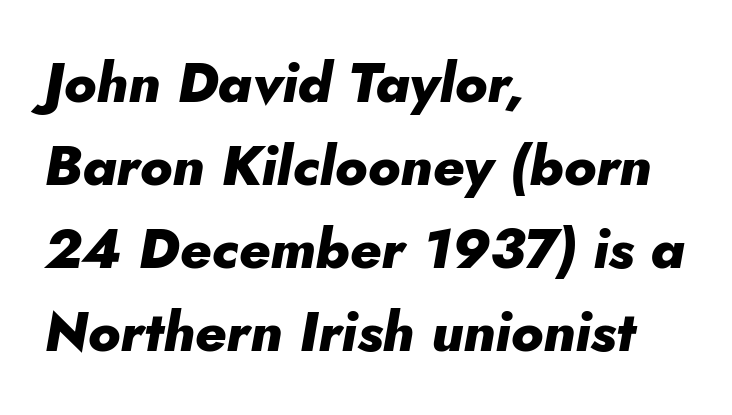
The lines are quadded left. A bare baseline throughout the passage. Characters are canted at an angle relative to the baseline's perpendicular. The rendering uses natural spacing where letterforms have individual widths.
